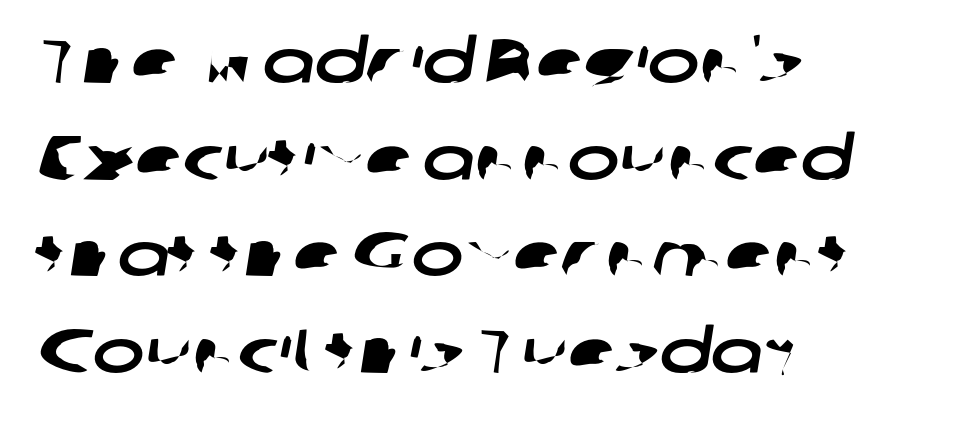
The image shows 62 px wide sans-serif type; set left-aligned, normal line spacing (1.56x), normal letter spacing, not underlined; low stroke contrast and a medium x-height.
